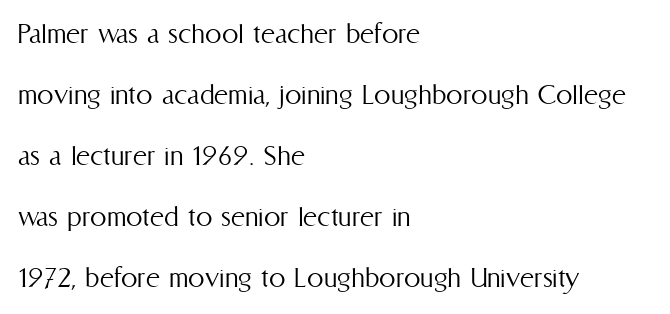
{"italic": "no", "bold": "no", "weight": "light", "width": "condensed", "stroke_contrast": "medium", "x_height": "medium", "monospaced": "no", "underline": "no", "align": "left", "line_spacing_ratio": 1.85, "letter_spacing": "normal", "letter_spacing_em": 0.0, "glyph_px": 33}
